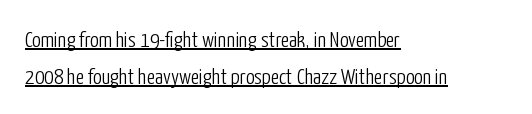
{"italic": "no", "bold": "no", "underline": "yes", "align": "left", "line_spacing": "normal", "line_spacing_ratio": 1.66, "letter_spacing": "normal", "letter_spacing_em": 0.0, "glyph_px": 22}
